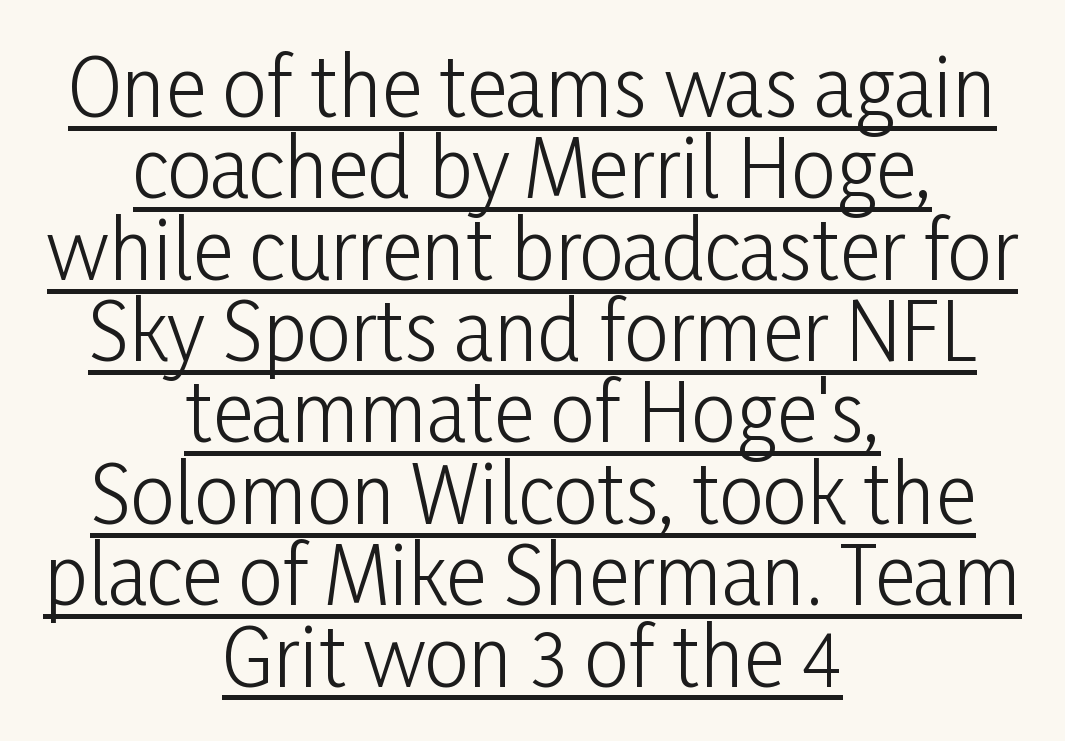
The image shows 79 px light, condensed sans-serif type, upright; set centered, tight line spacing (1.03x), normal letter spacing, underlined; low stroke contrast and a medium x-height.
